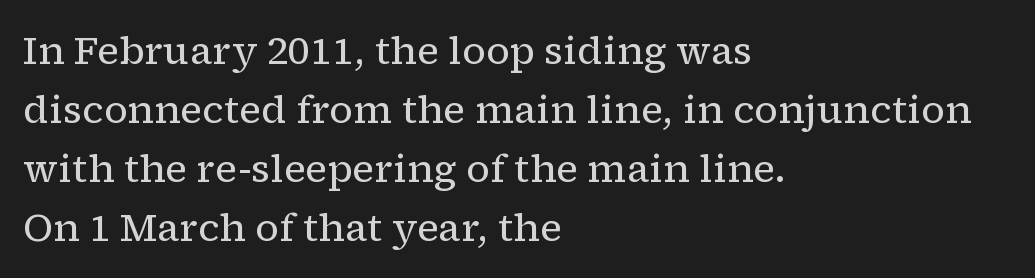
{"serif": "yes", "italic": "no", "bold": "no", "weight": "regular", "width": "normal", "stroke_contrast": "low", "x_height": "medium", "monospaced": "no", "underline": "no", "align": "left", "line_spacing": "normal", "line_spacing_ratio": 1.51, "letter_spacing": "normal", "letter_spacing_em": 0.0, "glyph_px": 39}
